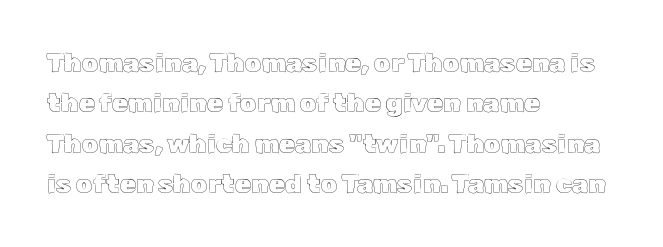
{"italic": "no", "underline": "no", "align": "left", "line_spacing": "normal", "line_spacing_ratio": 1.55, "letter_spacing": "normal", "letter_spacing_em": 0.0, "glyph_px": 26}
